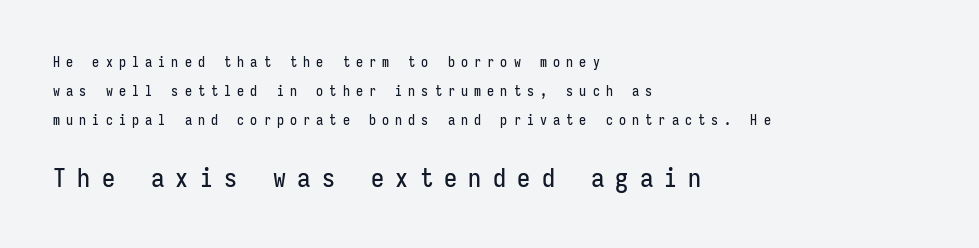
{"italic": "no", "underline": "no", "align": "left", "line_spacing": "loose", "line_spacing_ratio": 2.07, "letter_spacing": "wide", "letter_spacing_em": 0.44, "larger_block": "second", "size_ratio": 1.86, "glyph_px": 26}
